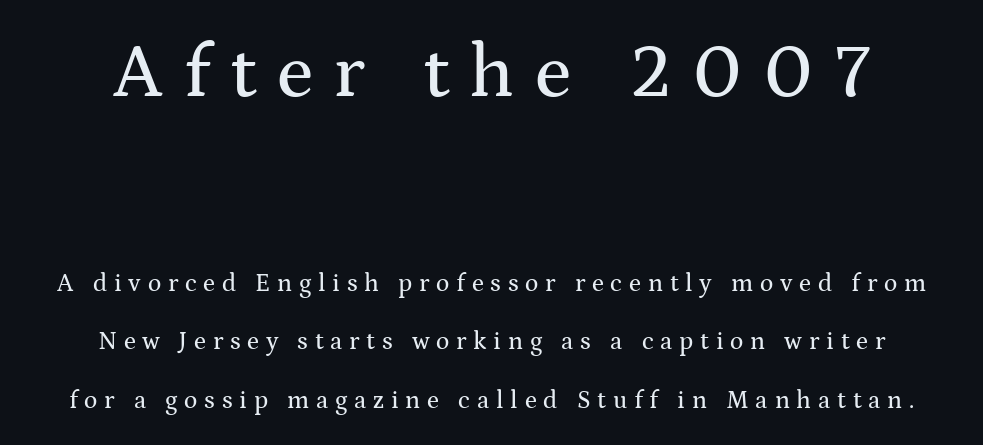
Each word looks stretched out because of the extra space between its letters. You could not count columns in this text — the font is proportionally spaced. A clean baseline with only descenders dipping below it. This sample trades compactness for vertical openness between lines. You get the large type first, then a drop to smaller type.
